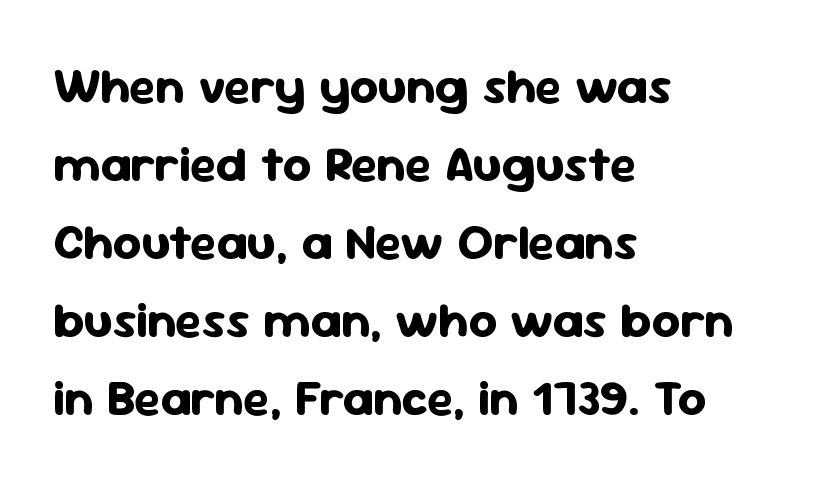
Beneath every word, the page is bare. Typographic density is high because the face is bold. The letters sit at their default tracking, neither squeezed nor spread. Regarding serifs, this sample does without them. This is the regular roman posture of the typeface.
